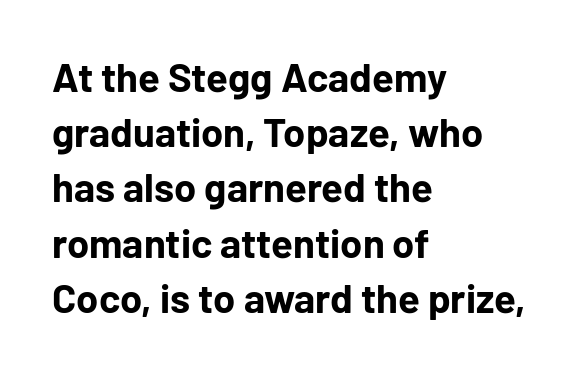
Q: Is the text bold? A: Yes.
Q: Is the text italic (slanted)? A: No, it is upright.
Q: Is the typeface a serif or a sans-serif typeface? A: Sans-serif.
Q: Is the text underlined? A: No.
Q: How is the paragraph aligned? A: Left-aligned.
Q: Is the spacing between letters normal or unusually wide? A: Normal.
Q: Is the spacing between lines tight, normal or loose? A: Normal.
Q: Width (condensed, normal, or wide)? A: Normal.
Q: Stroke contrast? A: Low.
Q: x-height? A: Medium.
Q: Monospaced? A: No.
